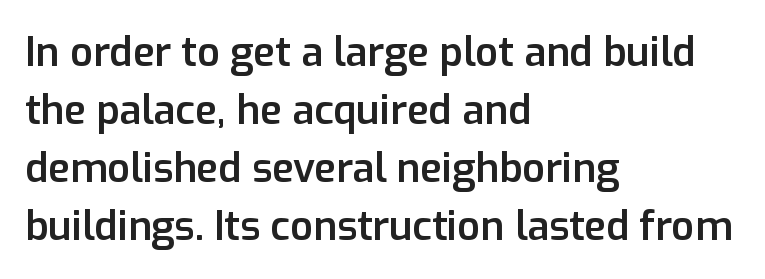
{"serif": "no", "italic": "no", "bold": "semi", "weight": "semibold", "width": "normal", "stroke_contrast": "low", "x_height": "medium", "monospaced": "no", "underline": "no", "align": "left", "line_spacing": "normal", "line_spacing_ratio": 1.45, "letter_spacing": "normal", "letter_spacing_em": 0.0, "glyph_px": 40}
